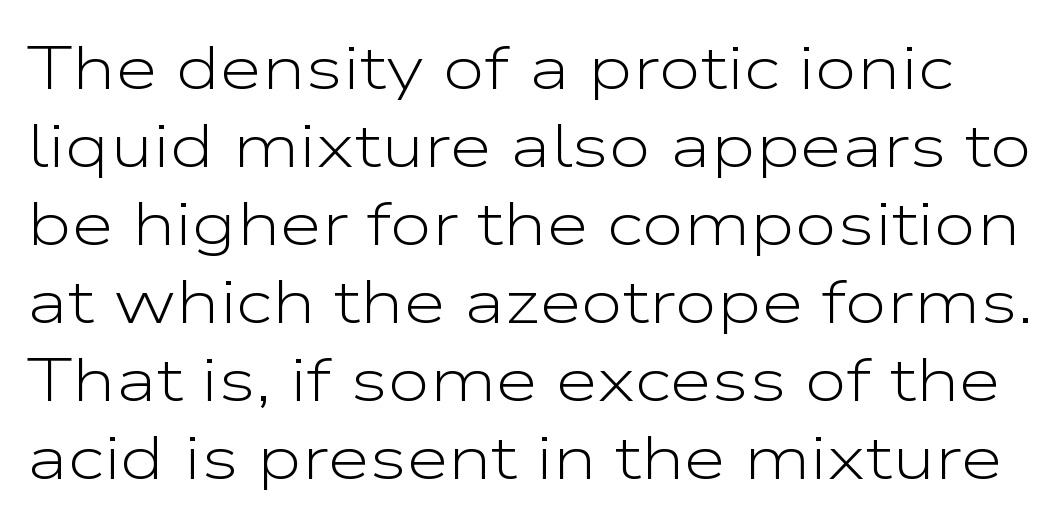
The image shows 61 px light, wide sans-serif type, upright; set normal line spacing (1.28x), normal letter spacing, not underlined; low stroke contrast and a medium x-height.
